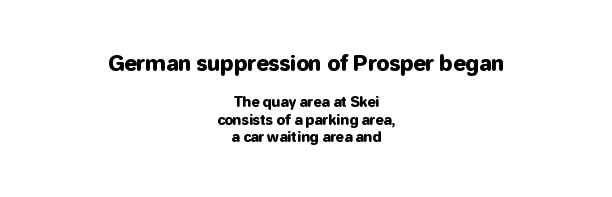
{"italic": "no", "underline": "no", "align": "center", "line_spacing": "normal", "line_spacing_ratio": 1.25, "letter_spacing": "normal", "letter_spacing_em": 0.0, "larger_block": "first", "size_ratio": 1.5, "glyph_px": 21}
